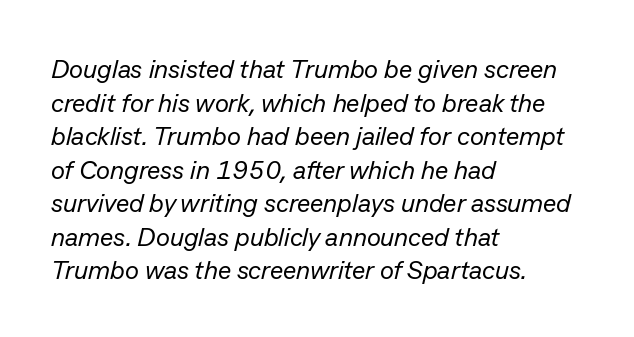
The image shows 26 px text type, italic (leaning right); set left-aligned, normal line spacing (1.29x), normal letter spacing, not underlined.
